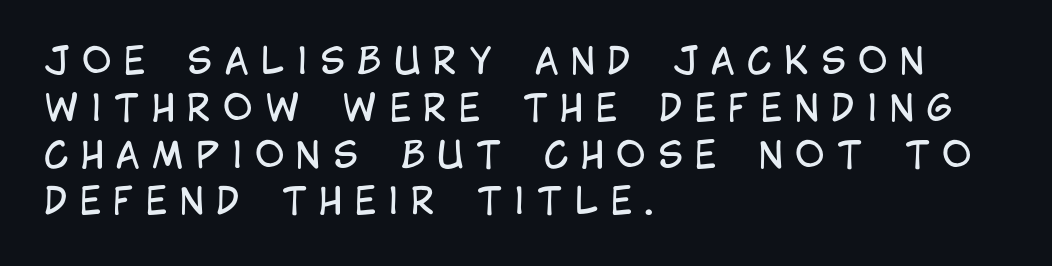
The image shows 36 px regular-weight, condensed sans-serif type, upright; set left-aligned, normal line spacing (1.3x), unusually wide letter spacing (+0.34 em), not underlined; low stroke contrast and a large x-height.
